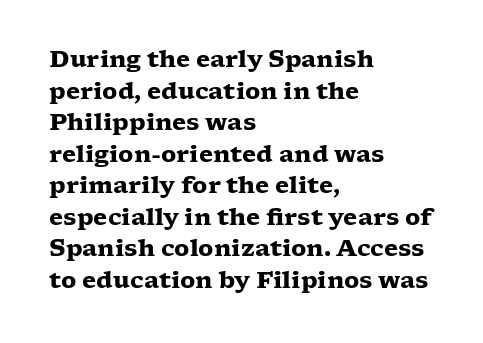
{"italic": "no", "bold": "yes", "underline": "no", "align": "left", "line_spacing": "normal", "line_spacing_ratio": 1.37, "letter_spacing": "normal", "letter_spacing_em": 0.0, "glyph_px": 23}
